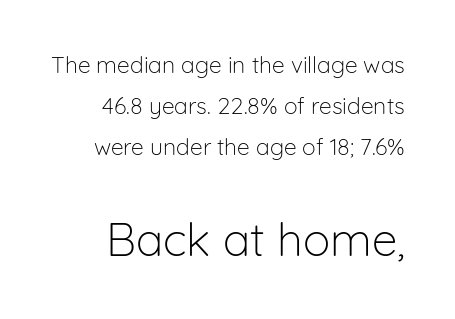
{"serif": "no", "italic": "no", "bold": "no", "weight": "light", "width": "normal", "stroke_contrast": "low", "x_height": "medium", "monospaced": "no", "underline": "no", "line_spacing_ratio": 1.79, "letter_spacing": "normal", "letter_spacing_em": 0.0, "larger_block": "second", "size_ratio": 2.0, "glyph_px": 46}
